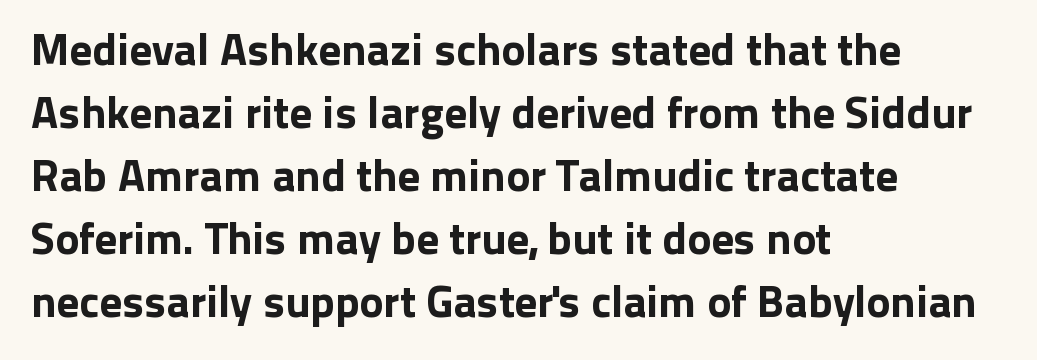
Q: Is the text italic (slanted)? A: No, it is upright.
Q: Is the typeface a serif or a sans-serif typeface? A: Sans-serif.
Q: Is the text underlined? A: No.
Q: How is the paragraph aligned? A: Left-aligned.
Q: Is the spacing between letters normal or unusually wide? A: Normal.
Q: Is the spacing between lines tight, normal or loose? A: Normal.
Q: Width (condensed, normal, or wide)? A: Normal.
Q: Stroke contrast? A: Low.
Q: x-height? A: Medium.
Q: Monospaced? A: No.
